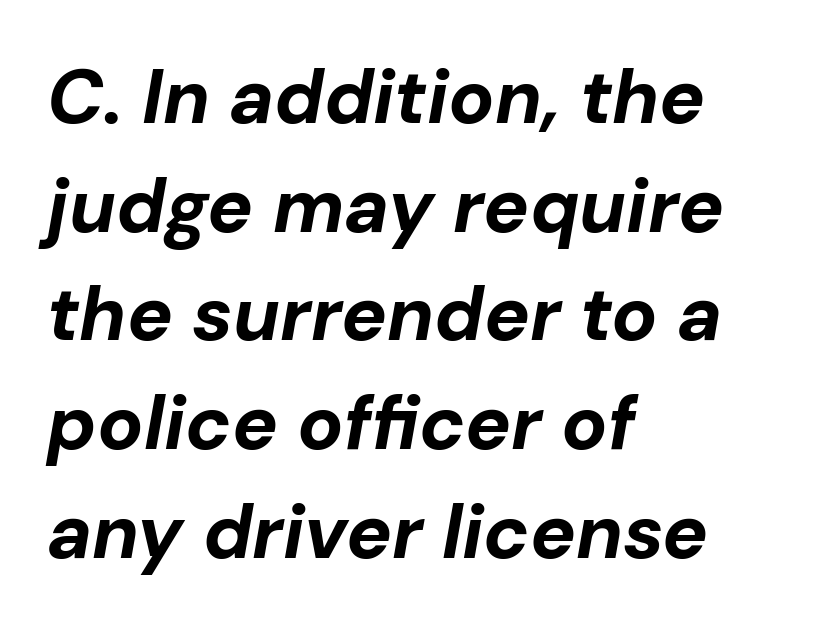
Q: Is the text bold? A: Yes.
Q: Is the text italic (slanted)? A: Yes, it leans right by about 10 degrees.
Q: Is the text underlined? A: No.
Q: How is the paragraph aligned? A: Left-aligned.
Q: Is the spacing between letters normal or unusually wide? A: Normal.
Q: Is the spacing between lines tight, normal or loose? A: Normal.
Q: Width (condensed, normal, or wide)? A: Normal.
Q: Stroke contrast? A: Low.
Q: x-height? A: Medium.
Q: Monospaced? A: No.
